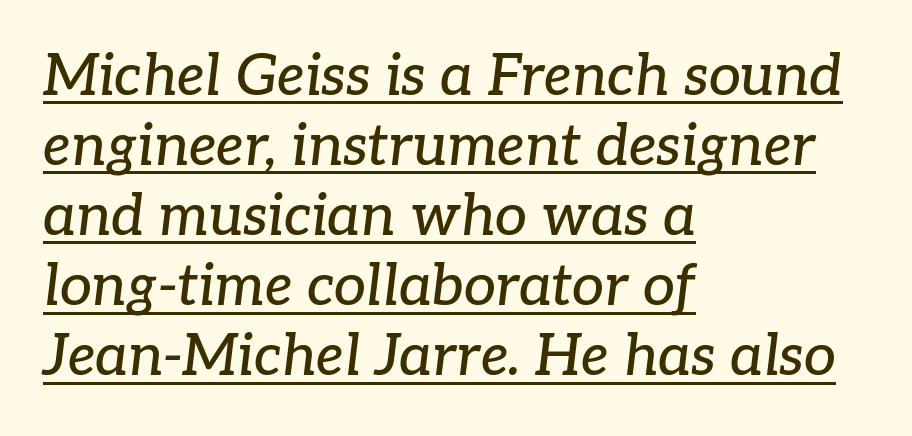
The image shows 57 px serif type, italic (leaning right); set left-aligned, line spacing 1.23x, normal letter spacing, underlined; low stroke contrast and a medium x-height.
